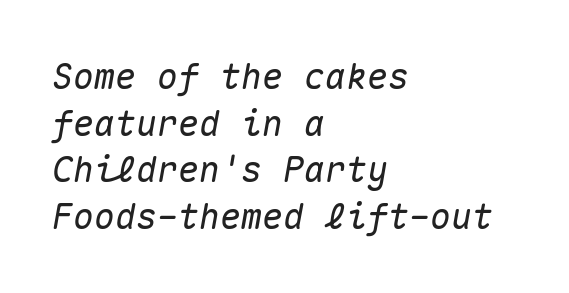
Q: Is the text italic (slanted)? A: Yes, it leans right by about 10 degrees.
Q: Is the text underlined? A: No.
Q: How is the paragraph aligned? A: Left-aligned.
Q: Is the spacing between letters normal or unusually wide? A: Normal.
Q: Is the spacing between lines tight, normal or loose? A: Normal.
Q: Width (condensed, normal, or wide)? A: Normal.
Q: Stroke contrast? A: Medium.
Q: x-height? A: Medium.
Q: Monospaced? A: Yes.
